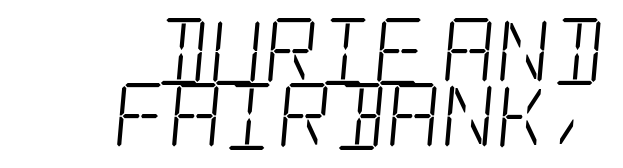
Q: Is the text bold? A: No.
Q: Is the typeface a serif or a sans-serif typeface? A: Serif.
Q: Is the text underlined? A: No.
Q: How is the paragraph aligned? A: Right-aligned.
Q: Is the spacing between letters normal or unusually wide? A: Normal.
Q: Is the spacing between lines tight, normal or loose? A: Tight.
Q: Width (condensed, normal, or wide)? A: Condensed.
Q: Stroke contrast? A: Low.
Q: x-height? A: Large.
